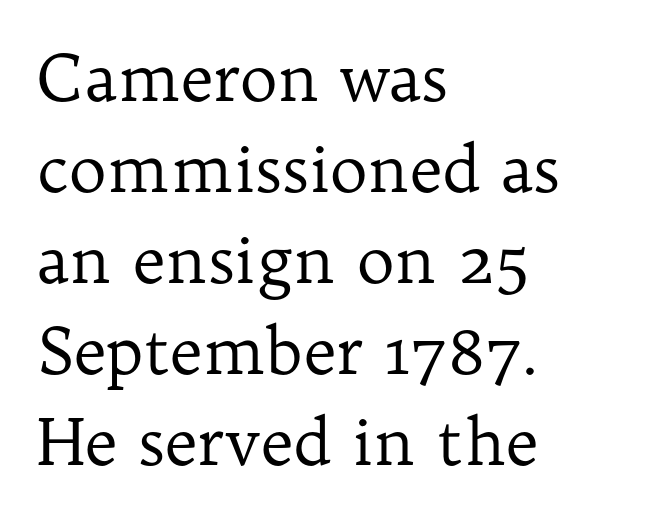
This is roman type, the default non-slanted kind. Every row of glyphs begins at an identical x-position on the left. This sample uses a serif face. The line-height multiplier appears to be the usual default. Glance below the letters and you will spot only blank space. Ink coverage per letter is moderate at most.
